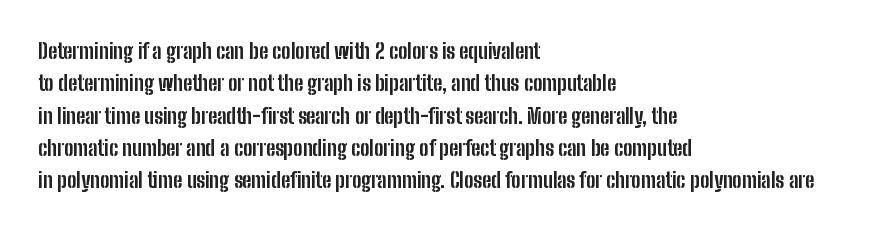
{"italic": "no", "bold": "yes", "underline": "no", "align": "left", "line_spacing": "normal", "line_spacing_ratio": 1.54, "letter_spacing": "normal", "letter_spacing_em": 0.0, "glyph_px": 21}
